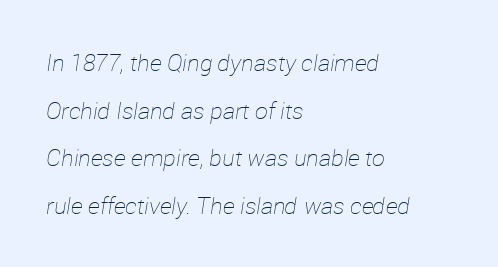
The image shows 23 px text type, italic (leaning right); set left-aligned, loose line spacing (2.07x), normal letter spacing, not underlined.
